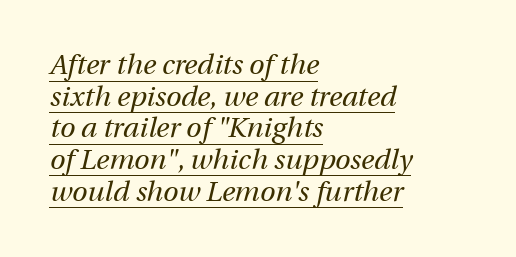
Q: Is the text bold? A: No.
Q: Is the text italic (slanted)? A: Yes, it leans right by about 12 degrees.
Q: Is the text underlined? A: Yes.
Q: How is the paragraph aligned? A: Left-aligned.
Q: Is the spacing between letters normal or unusually wide? A: Normal.
Q: Is the spacing between lines tight, normal or loose? A: Tight.
Q: Width (condensed, normal, or wide)? A: Normal.
Q: Stroke contrast? A: Medium.
Q: x-height? A: Medium.
Q: Monospaced? A: No.
